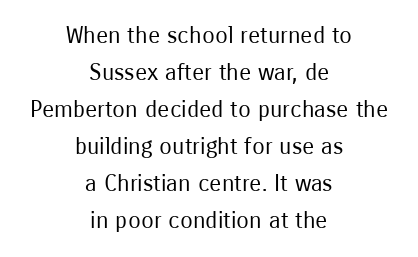
{"italic": "no", "bold": "no", "underline": "no", "align": "center", "line_spacing": "normal", "line_spacing_ratio": 1.61, "letter_spacing": "normal", "letter_spacing_em": 0.0, "glyph_px": 23}
